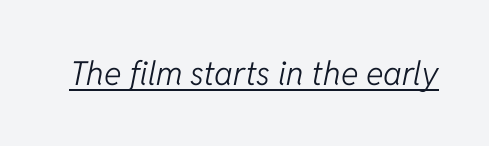
The image shows 33 px light type, italic (leaning right); set normal letter spacing, underlined; low stroke contrast and a medium x-height.
